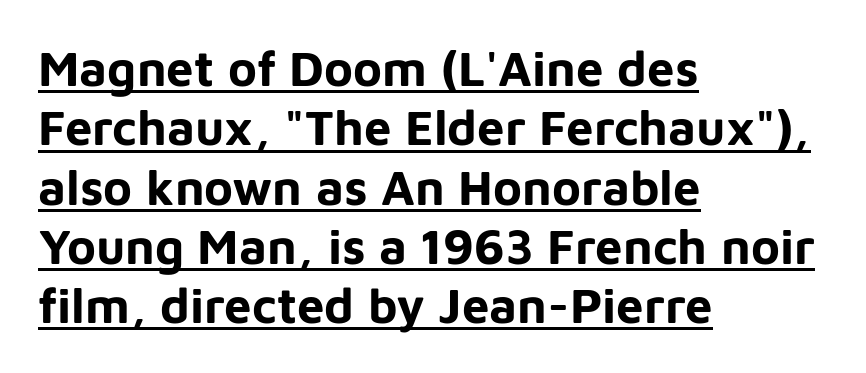
Q: Is the text bold? A: Yes.
Q: Is the text italic (slanted)? A: No, it is upright.
Q: Is the typeface a serif or a sans-serif typeface? A: Sans-serif.
Q: Is the text underlined? A: Yes.
Q: How is the paragraph aligned? A: Left-aligned.
Q: Is the spacing between letters normal or unusually wide? A: Normal.
Q: Width (condensed, normal, or wide)? A: Normal.
Q: Stroke contrast? A: Low.
Q: x-height? A: Medium.
Q: Monospaced? A: No.
